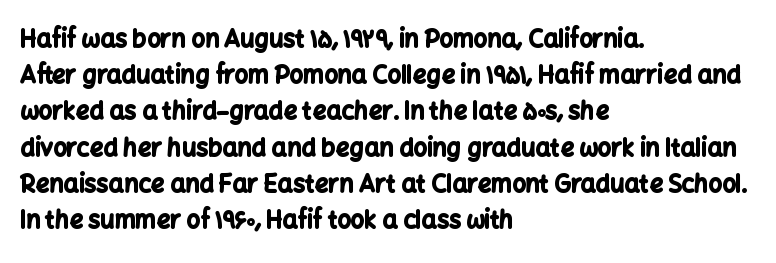
The image shows 24 px bold type, upright; set left-aligned, normal line spacing (1.51x), normal letter spacing, not underlined.
